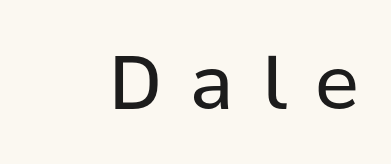
{"serif": "no", "italic": "no", "bold": "no", "weight": "regular", "width": "normal", "stroke_contrast": "low", "x_height": "medium", "monospaced": "no", "underline": "no", "letter_spacing": "wide", "letter_spacing_em": 0.39, "glyph_px": 74}
